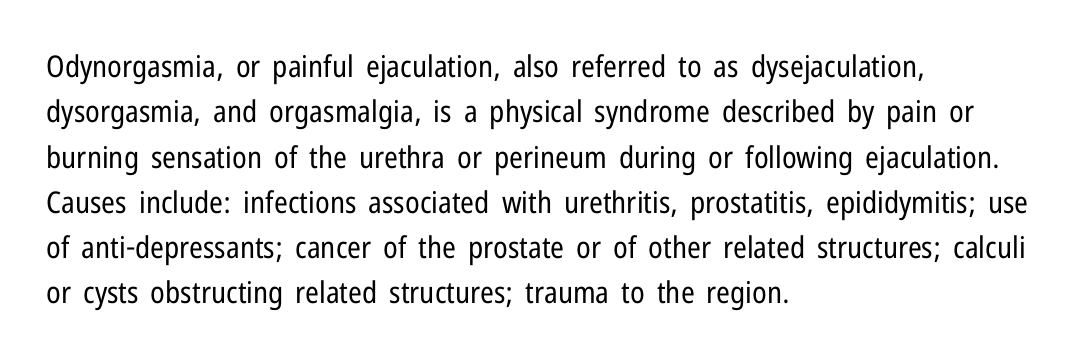
Q: Is the text bold? A: No.
Q: Is the text italic (slanted)? A: No, it is upright.
Q: Is the typeface a serif or a sans-serif typeface? A: Sans-serif.
Q: Is the text underlined? A: No.
Q: How is the paragraph aligned? A: Left-aligned.
Q: Is the spacing between letters normal or unusually wide? A: Normal.
Q: Is the spacing between lines tight, normal or loose? A: Normal.
Q: Width (condensed, normal, or wide)? A: Condensed.
Q: Stroke contrast? A: Low.
Q: x-height? A: Medium.
Q: Monospaced? A: No.
